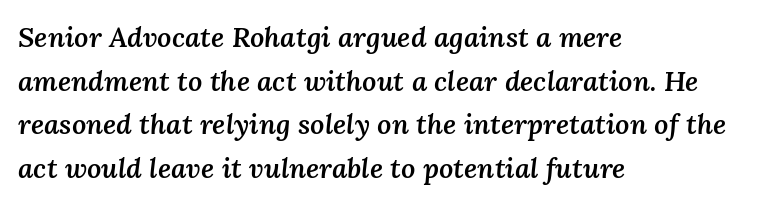
Q: Is the text bold? A: Semi-bold.
Q: Is the text italic (slanted)? A: Yes, it leans right by about 3 degrees.
Q: Is the text underlined? A: No.
Q: How is the paragraph aligned? A: Left-aligned.
Q: Is the spacing between letters normal or unusually wide? A: Normal.
Q: Is the spacing between lines tight, normal or loose? A: Normal.
Q: Width (condensed, normal, or wide)? A: Normal.
Q: Stroke contrast? A: Medium.
Q: x-height? A: Medium.
Q: Monospaced? A: No.
